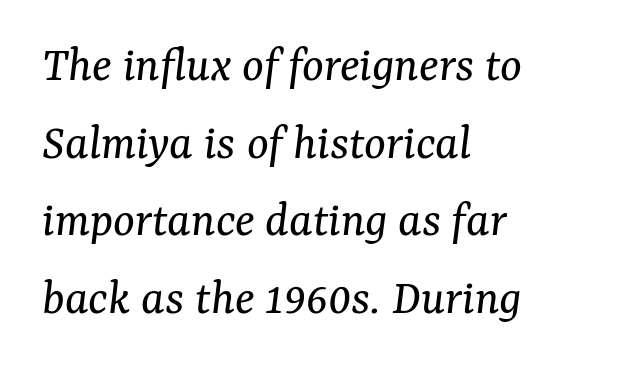
Type style note: has serifs. The gaps between neighbouring characters are ordinary and unremarkable. The passage is arranged the way most books set body copy — flush left. Looks like regular typesetting: each glyph gets only the width it needs.
